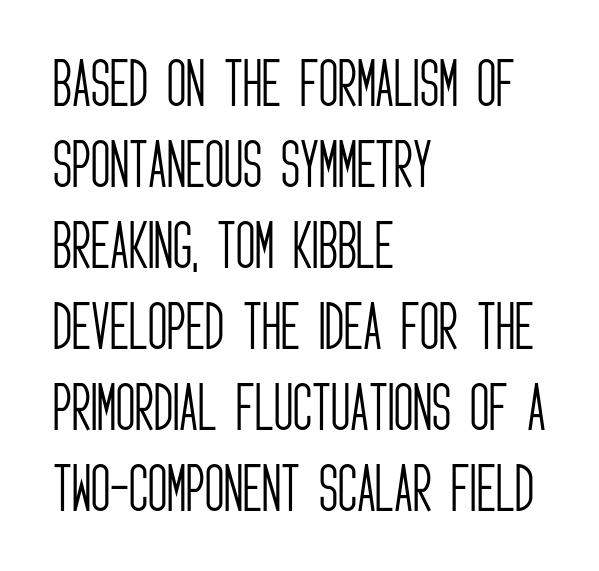
{"serif": "no", "italic": "no", "bold": "no", "weight": "light", "width": "condensed", "stroke_contrast": "low", "x_height": "large", "monospaced": "no", "underline": "no", "align": "left", "line_spacing": "normal", "line_spacing_ratio": 1.53, "letter_spacing": "normal", "letter_spacing_em": 0.0, "glyph_px": 53}
